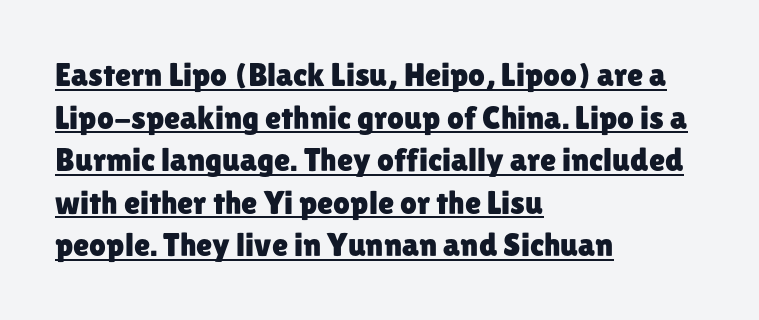
{"serif": "no", "italic": "no", "width": "normal", "stroke_contrast": "low", "x_height": "medium", "monospaced": "no", "underline": "yes", "align": "left", "line_spacing": "normal", "line_spacing_ratio": 1.29, "letter_spacing": "normal", "letter_spacing_em": 0.0, "glyph_px": 33}
